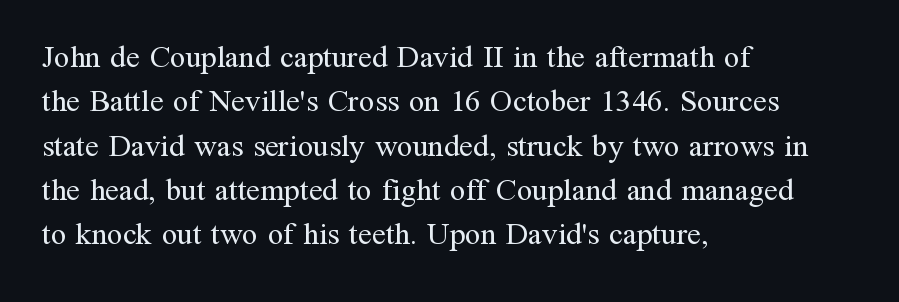
Q: Is the text bold? A: No.
Q: Is the text italic (slanted)? A: No, it is upright.
Q: Is the typeface a serif or a sans-serif typeface? A: Serif.
Q: Is the text underlined? A: No.
Q: How is the paragraph aligned? A: Left-aligned.
Q: Is the spacing between letters normal or unusually wide? A: Normal.
Q: Is the spacing between lines tight, normal or loose? A: Normal.
Q: Width (condensed, normal, or wide)? A: Normal.
Q: Stroke contrast? A: Medium.
Q: x-height? A: Medium.
Q: Monospaced? A: No.
